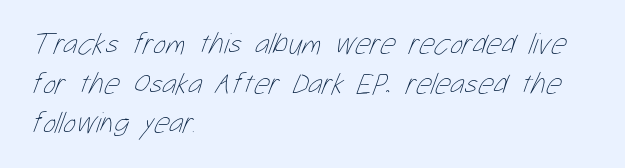
{"bold": "no", "weight": "thin", "width": "condensed", "stroke_contrast": "low", "x_height": "medium", "monospaced": "no", "underline": "no", "align": "left", "line_spacing": "normal", "line_spacing_ratio": 1.32, "letter_spacing": "normal", "letter_spacing_em": 0.0, "glyph_px": 30}
